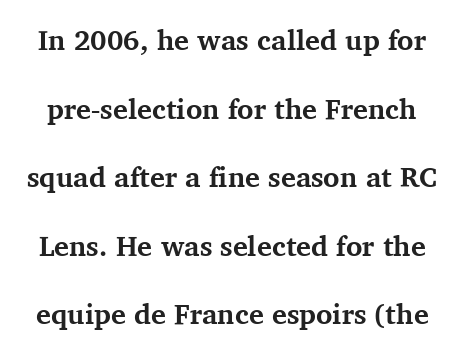
Q: Is the text bold? A: Yes.
Q: Is the text italic (slanted)? A: No, it is upright.
Q: Is the typeface a serif or a sans-serif typeface? A: Serif.
Q: Is the text underlined? A: No.
Q: Is the spacing between letters normal or unusually wide? A: Normal.
Q: Is the spacing between lines tight, normal or loose? A: Loose.
Q: Width (condensed, normal, or wide)? A: Normal.
Q: Stroke contrast? A: Medium.
Q: x-height? A: Medium.
Q: Monospaced? A: No.
